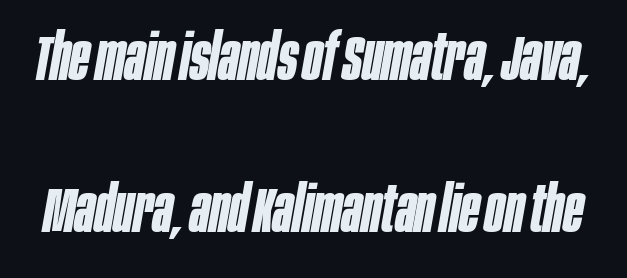
{"italic": "yes", "lean": "right", "slant_degrees": 10, "bold": "yes", "weight": "bold", "width": "condensed", "stroke_contrast": "low", "x_height": "large", "monospaced": "no", "underline": "no", "line_spacing": "loose", "line_spacing_ratio": 2.38, "letter_spacing": "normal", "letter_spacing_em": 0.0, "glyph_px": 64}
